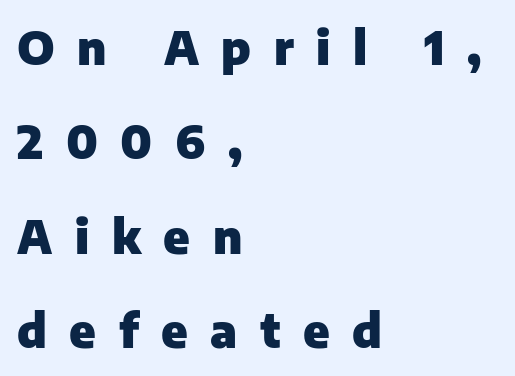
{"serif": "no", "italic": "no", "bold": "yes", "weight": "heavy", "width": "normal", "stroke_contrast": "low", "x_height": "medium", "monospaced": "no", "underline": "no", "align": "left", "line_spacing": "loose", "line_spacing_ratio": 2.05, "letter_spacing": "wide", "letter_spacing_em": 0.49, "glyph_px": 46}
